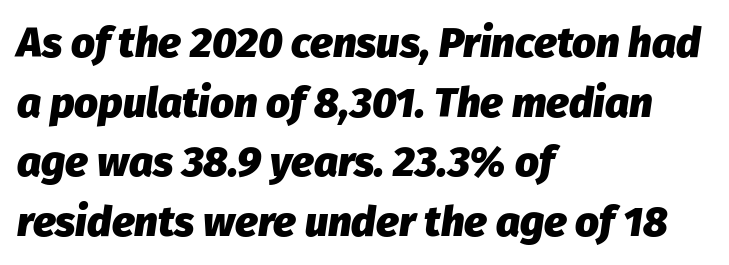
You could call the tracking neutral — neither tight nor loose. In CSS terms this would be text-align: left. There's an unmistakable incline to the writing here. Quick note: underline off.
